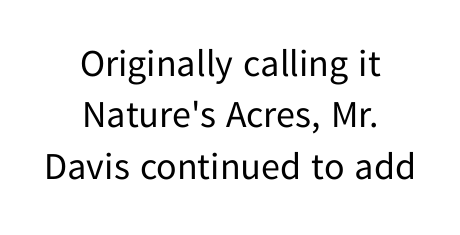
The image shows 38 px regular-weight sans-serif type, upright; set centered, normal line spacing (1.35x), normal letter spacing, not underlined; low stroke contrast and a medium x-height.
